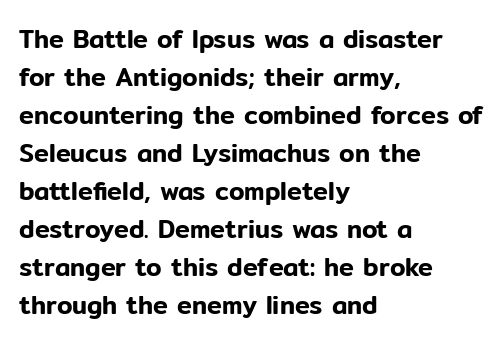
Q: Is the text italic (slanted)? A: No, it is upright.
Q: Is the text underlined? A: No.
Q: How is the paragraph aligned? A: Left-aligned.
Q: Is the spacing between letters normal or unusually wide? A: Normal.
Q: Is the spacing between lines tight, normal or loose? A: Normal.
